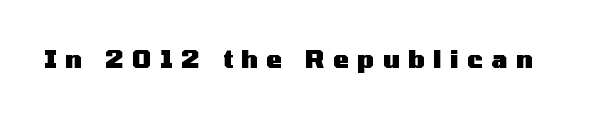
Q: Is the text bold? A: Yes.
Q: Is the text italic (slanted)? A: No, it is upright.
Q: Is the text underlined? A: No.
Q: Is the spacing between letters normal or unusually wide? A: Unusually wide.
